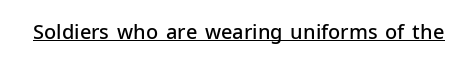
The image shows 20 px text type, upright; set normal letter spacing, underlined.
